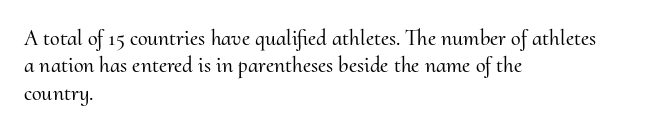
The image shows 22 px text type, upright; set left-aligned, normal line spacing (1.25x), normal letter spacing, not underlined.
